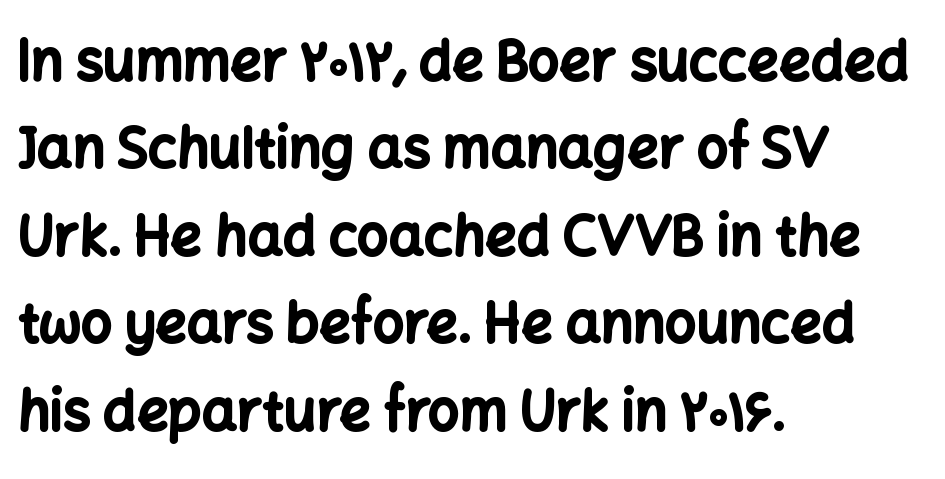
The image shows 55 px bold sans-serif type, upright; set left-aligned, normal line spacing (1.59x), normal letter spacing, not underlined; low stroke contrast and a medium x-height.
